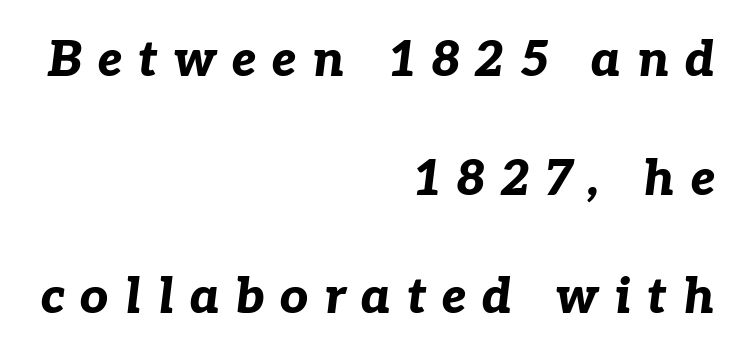
Q: Is the text bold? A: Yes.
Q: Is the text italic (slanted)? A: Yes, it leans right by about 7 degrees.
Q: Is the text underlined? A: No.
Q: How is the paragraph aligned? A: Right-aligned.
Q: Is the spacing between letters normal or unusually wide? A: Unusually wide.
Q: Is the spacing between lines tight, normal or loose? A: Loose.
Q: Width (condensed, normal, or wide)? A: Normal.
Q: Stroke contrast? A: Low.
Q: x-height? A: Medium.
Q: Monospaced? A: No.
